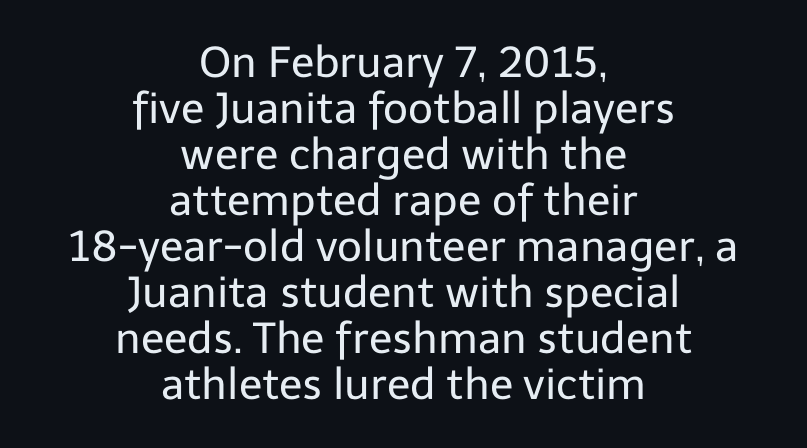
{"serif": "no", "italic": "no", "bold": "no", "weight": "regular", "width": "normal", "stroke_contrast": "low", "x_height": "medium", "monospaced": "no", "underline": "no", "align": "center", "line_spacing": "tight", "line_spacing_ratio": 1.07, "letter_spacing": "normal", "letter_spacing_em": 0.0, "glyph_px": 43}
